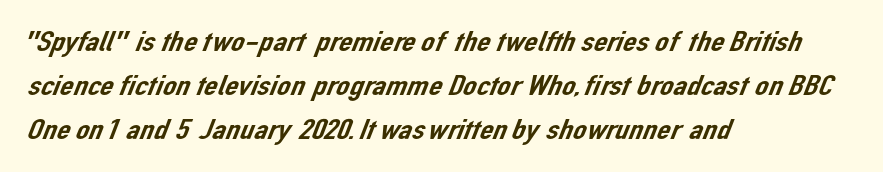
Leading matches the norm, producing a regular column. The foot of each line stays bare and open. Line beginnings align vertically; line endings do not. A typesetter would call this zero additional tracking. This rendering employs a face without finishing strokes, i.e., a sans-serif. Spacing verdict: proportional, widths tailored to each character.
